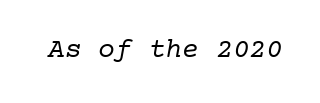
The image shows 28 px regular-weight serif type, monospaced; set normal letter spacing, not underlined; low stroke contrast and a medium x-height.
